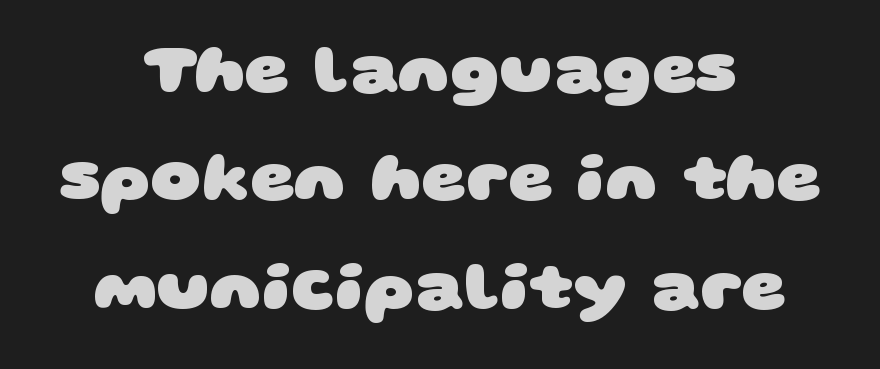
Q: Is the text bold? A: Yes.
Q: Is the typeface a serif or a sans-serif typeface? A: Sans-serif.
Q: Is the text underlined? A: No.
Q: How is the paragraph aligned? A: Centered.
Q: Is the spacing between letters normal or unusually wide? A: Normal.
Q: Is the spacing between lines tight, normal or loose? A: Normal.
Q: Width (condensed, normal, or wide)? A: Wide.
Q: Stroke contrast? A: Low.
Q: x-height? A: Large.
Q: Monospaced? A: No.
